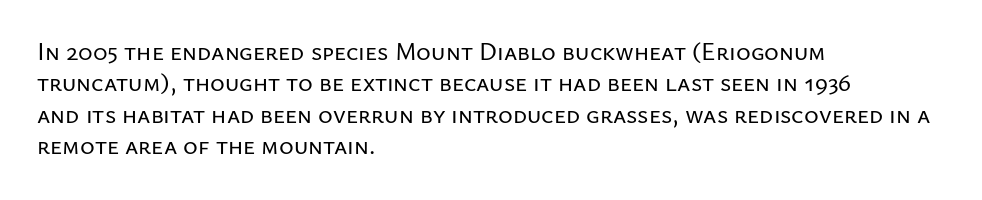
{"italic": "no", "underline": "no", "align": "left", "line_spacing": "normal", "line_spacing_ratio": 1.26, "letter_spacing": "normal", "letter_spacing_em": 0.0, "glyph_px": 25}
